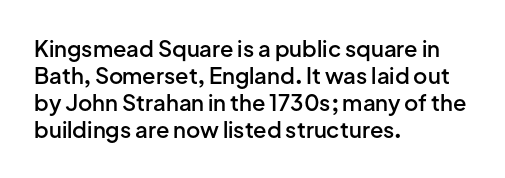
Q: Is the text bold? A: Semi-bold.
Q: Is the text italic (slanted)? A: No, it is upright.
Q: Is the text underlined? A: No.
Q: How is the paragraph aligned? A: Left-aligned.
Q: Is the spacing between letters normal or unusually wide? A: Normal.
